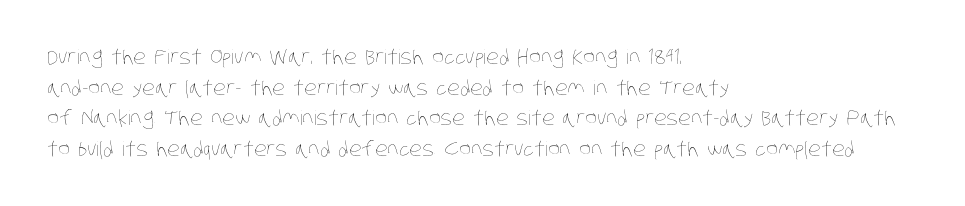
{"bold": "no", "underline": "no", "align": "left", "line_spacing": "normal", "line_spacing_ratio": 1.53, "letter_spacing": "normal", "letter_spacing_em": 0.0, "glyph_px": 20}
